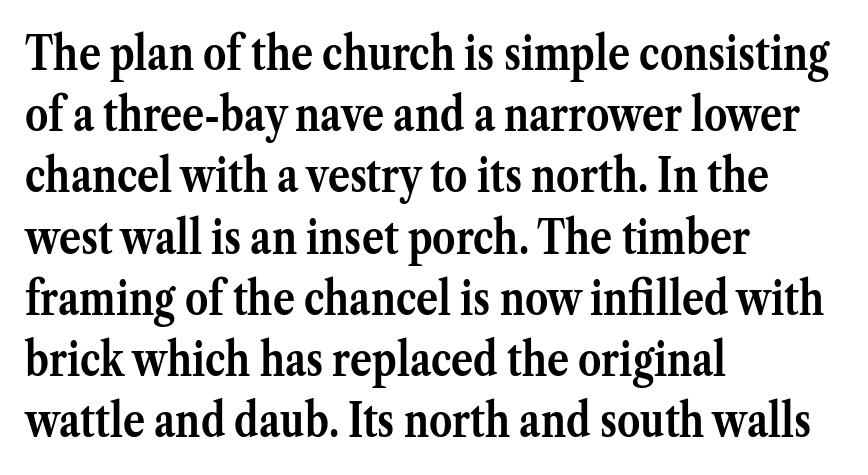
{"serif": "yes", "italic": "no", "bold": "yes", "weight": "semibold", "width": "normal", "stroke_contrast": "medium", "x_height": "medium", "monospaced": "no", "underline": "no", "align": "left", "line_spacing": "normal", "line_spacing_ratio": 1.33, "letter_spacing": "normal", "letter_spacing_em": 0.0, "glyph_px": 46}
